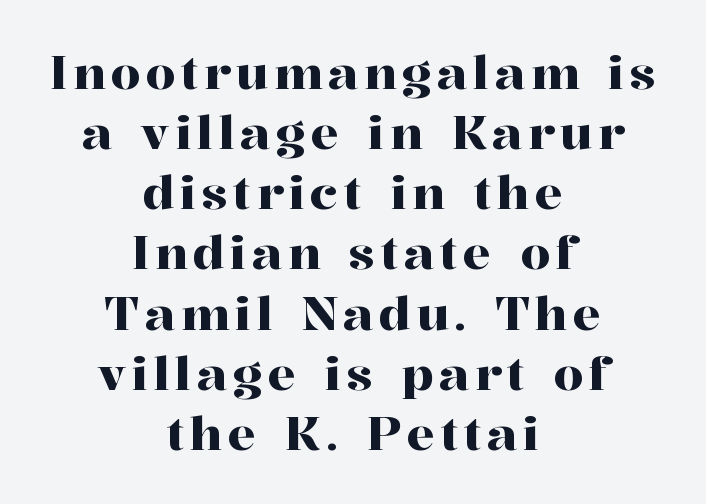
The image shows 47 px serif type, upright; set centered, normal line spacing (1.28x), not underlined; high stroke contrast and a medium x-height.
